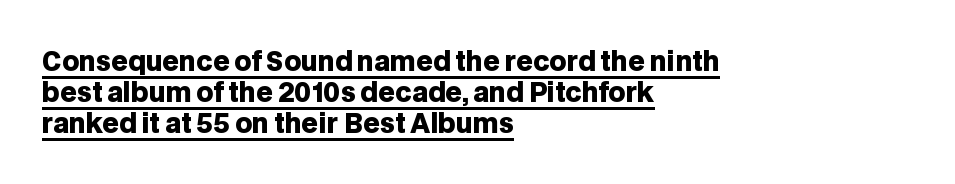
{"italic": "no", "bold": "yes", "underline": "yes", "align": "left", "line_spacing_ratio": 1.2, "letter_spacing": "normal", "letter_spacing_em": 0.0, "glyph_px": 26}
